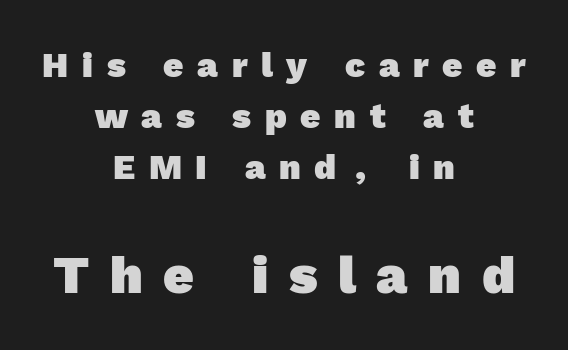
Q: Is the text bold? A: Yes.
Q: Is the typeface a serif or a sans-serif typeface? A: Sans-serif.
Q: Is the text underlined? A: No.
Q: How is the paragraph aligned? A: Centered.
Q: Is the spacing between letters normal or unusually wide? A: Unusually wide.
Q: Is the spacing between lines tight, normal or loose? A: Normal.
Q: Which block of text is set in a larger size, the first (top) or the second (bottom)? A: The second (bottom) one.
Q: Width (condensed, normal, or wide)? A: Normal.
Q: x-height? A: Medium.
Q: Monospaced? A: No.
